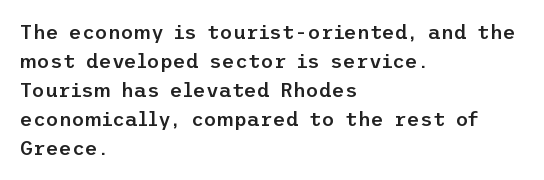
The image shows 20 px text type, upright; set left-aligned, normal line spacing (1.45x), normal letter spacing, not underlined.
